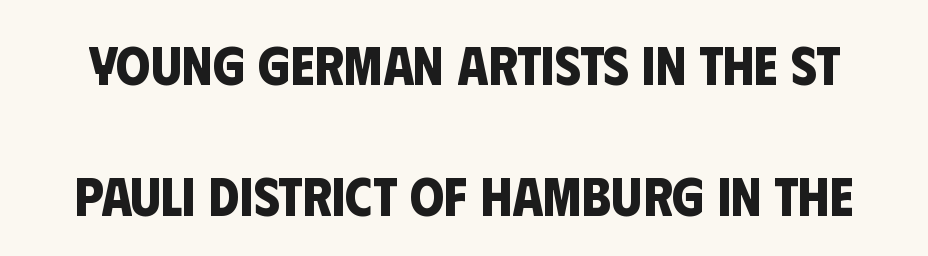
Weight: bold. Underlining? Definitely not there. You could not count columns in this text — the font is proportionally spaced. A great deal of white space separates one row of letters from the next. These lines are composed in type without serifs.
